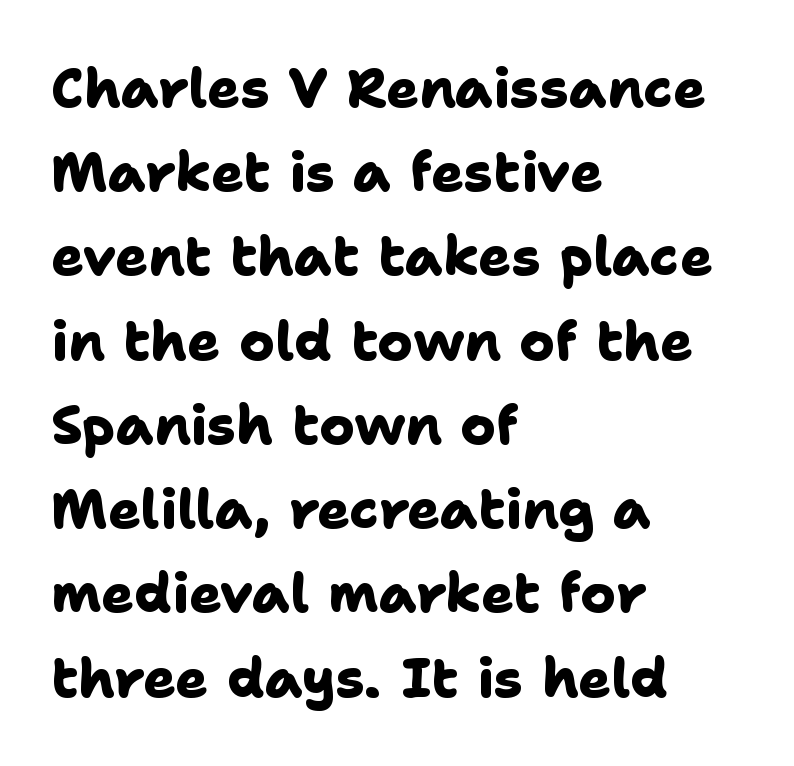
The image shows 54 px heavy sans-serif type; set left-aligned, normal line spacing (1.56x), normal letter spacing, not underlined; low stroke contrast and a medium x-height.
